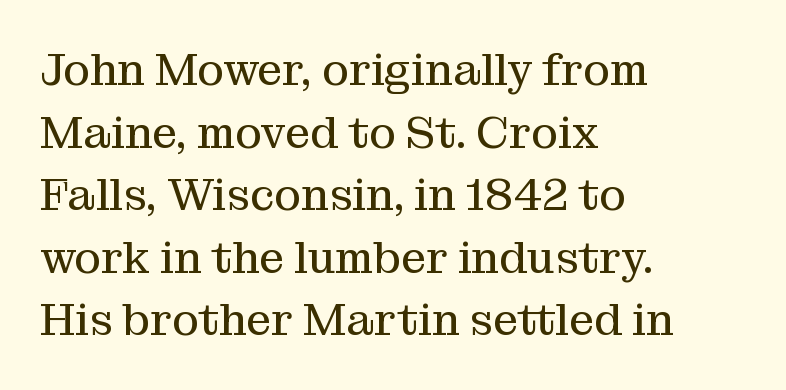
The image shows 45 px regular-weight serif type, upright; set left-aligned, normal line spacing (1.39x), normal letter spacing, not underlined; medium stroke contrast and a medium x-height.
